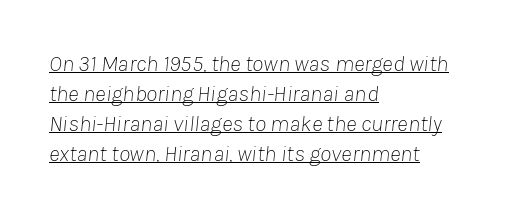
The image shows 23 px text type, italic (leaning right); set left-aligned, normal line spacing (1.31x), normal letter spacing, underlined.
